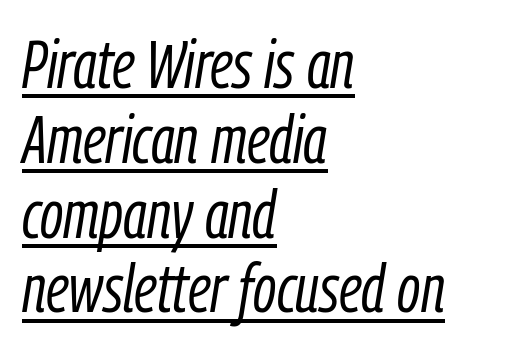
Is the stroke heavy? The answer is a plain regular-or-lighter. Spacing verdict: proportional, widths tailored to each character. This block would grow much taller if given ordinary leading; it's compressed now. The lettering is marked with a stroke running underneath it.
